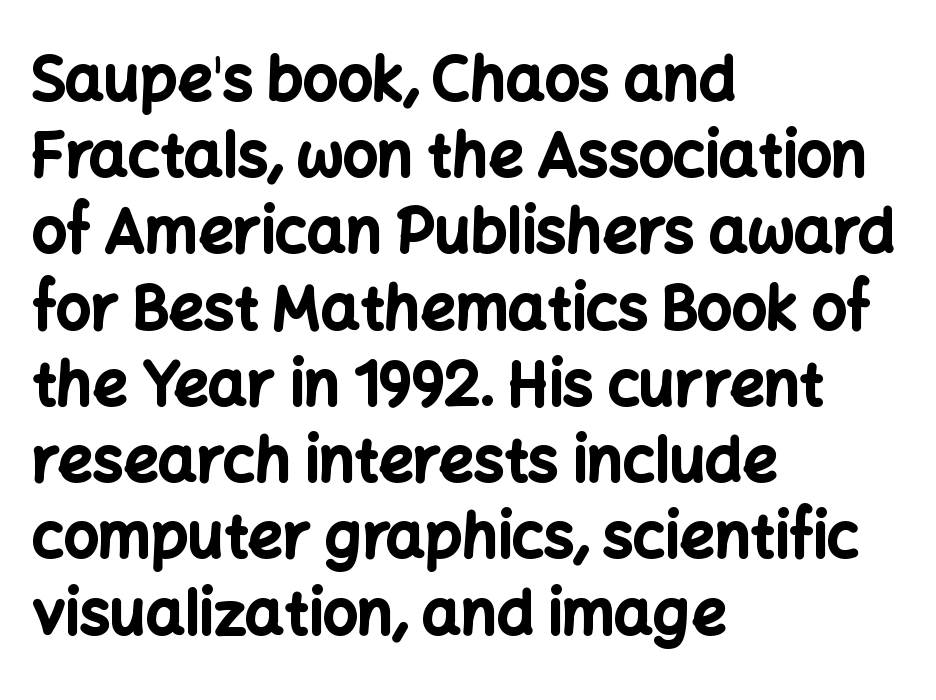
Descenders are the only things crossing below the line. This is roman type, the default non-slanted kind. This sample is left-justified, so line endings fall wherever the words run out. Honestly, the letter spacing is just normal — you wouldn't notice it. The designer went with a sans here, leaving each stem footless. Character widths vary here, with narrow letters taking less room than wide ones.
